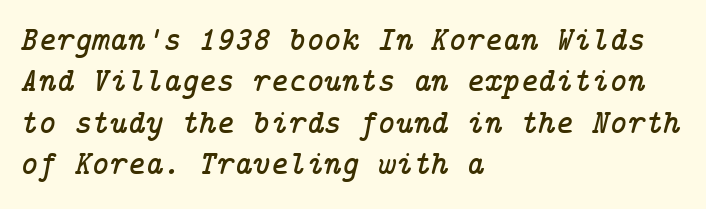
Q: Is the text italic (slanted)? A: Yes, it leans right by about 14 degrees.
Q: Is the typeface a serif or a sans-serif typeface? A: Serif.
Q: Is the text underlined? A: No.
Q: How is the paragraph aligned? A: Left-aligned.
Q: Is the spacing between letters normal or unusually wide? A: Normal.
Q: Width (condensed, normal, or wide)? A: Normal.
Q: Stroke contrast? A: Low.
Q: x-height? A: Medium.
